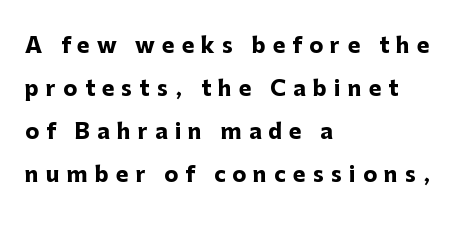
The tracking reads as deliberately expanded to a designer's eye. These lines were composed using upright roman letters. What's the leading like? Stretched, with rows far apart. A classic flush-left, rag-right setting is used for this passage. Plenty of ink on the page — the face is bold. Words float on clear page, feet unadorned.
